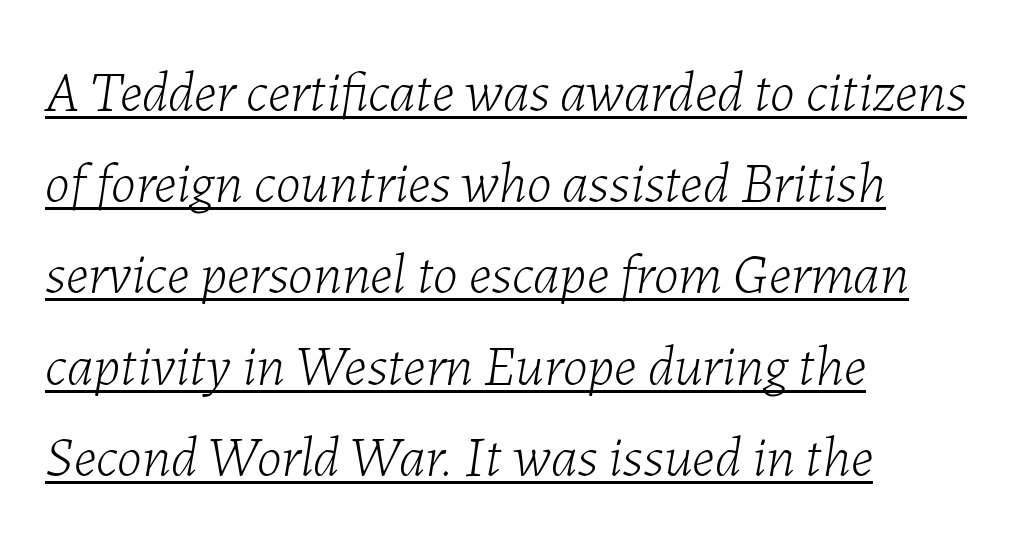
Q: Is the text bold? A: No.
Q: Is the text italic (slanted)? A: Yes, it leans right by about 7 degrees.
Q: Is the text underlined? A: Yes.
Q: How is the paragraph aligned? A: Left-aligned.
Q: Is the spacing between letters normal or unusually wide? A: Normal.
Q: Is the spacing between lines tight, normal or loose? A: Normal.
Q: Width (condensed, normal, or wide)? A: Normal.
Q: Stroke contrast? A: Low.
Q: x-height? A: Medium.
Q: Monospaced? A: No.
